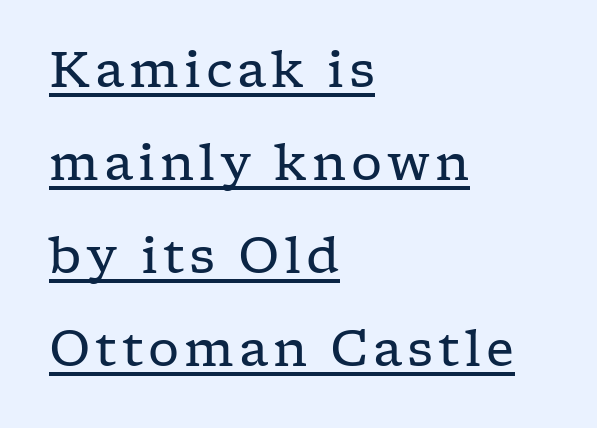
The image shows 49 px regular-weight, wide serif type, upright; set left-aligned, loose line spacing (1.9x), underlined; low stroke contrast and a medium x-height.
